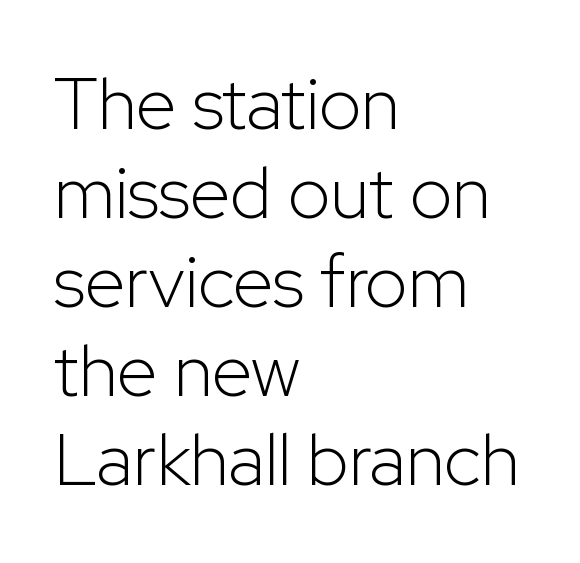
{"serif": "no", "italic": "no", "bold": "no", "weight": "light", "width": "normal", "stroke_contrast": "low", "x_height": "medium", "monospaced": "no", "underline": "no", "align": "left", "line_spacing_ratio": 1.22, "letter_spacing": "normal", "letter_spacing_em": 0.0, "glyph_px": 73}
